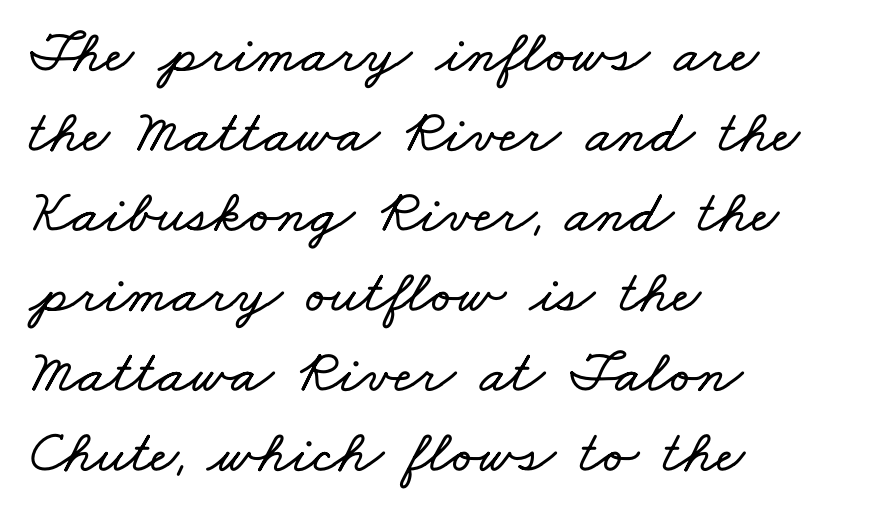
Successive baselines arrive at the customary interval. Character widths vary here, with narrow letters taking less room than wide ones. Reading down the block, your eye returns to a fixed left position each line. Underline: absent.
